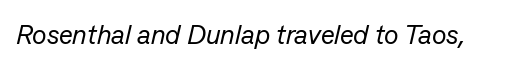
The image shows 27 px text type, italic (leaning right); set normal letter spacing, not underlined.
